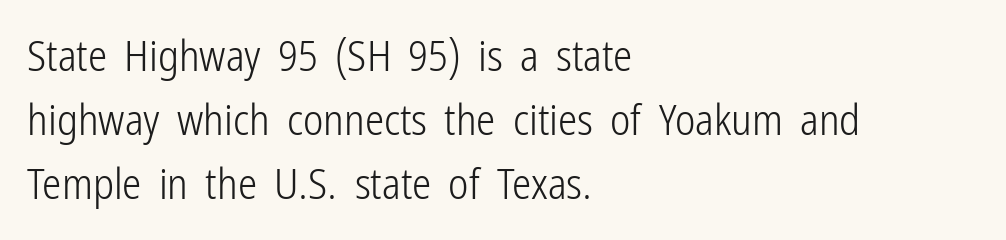
{"serif": "no", "italic": "no", "bold": "no", "weight": "light", "width": "condensed", "stroke_contrast": "low", "x_height": "medium", "monospaced": "no", "underline": "no", "align": "left", "line_spacing": "normal", "line_spacing_ratio": 1.49, "letter_spacing": "normal", "letter_spacing_em": 0.0, "glyph_px": 43}
